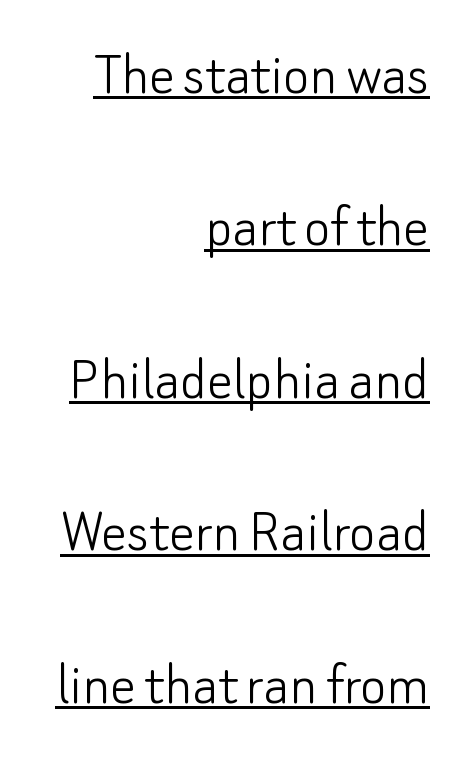
{"serif": "no", "italic": "no", "bold": "no", "weight": "light", "width": "normal", "stroke_contrast": "low", "x_height": "small", "monospaced": "no", "underline": "yes", "align": "right", "line_spacing": "loose", "line_spacing_ratio": 2.42, "letter_spacing": "normal", "letter_spacing_em": 0.0, "glyph_px": 63}
